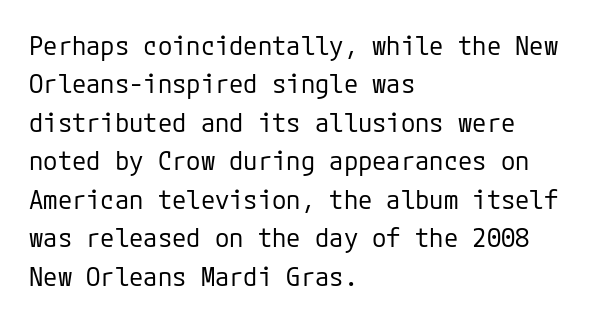
Q: Is the text bold? A: No.
Q: Is the text italic (slanted)? A: No, it is upright.
Q: Is the text underlined? A: No.
Q: How is the paragraph aligned? A: Left-aligned.
Q: Is the spacing between letters normal or unusually wide? A: Normal.
Q: Is the spacing between lines tight, normal or loose? A: Normal.
